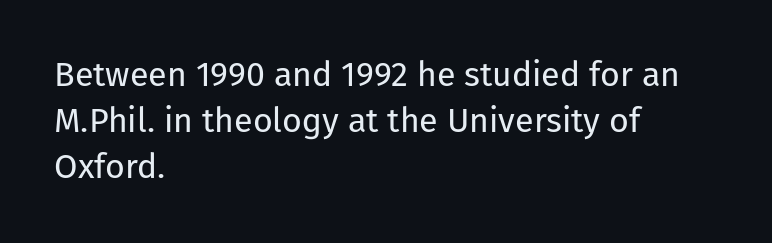
The image shows 34 px regular-weight sans-serif type, upright; set left-aligned, normal line spacing (1.36x), normal letter spacing, not underlined; low stroke contrast and a medium x-height.
